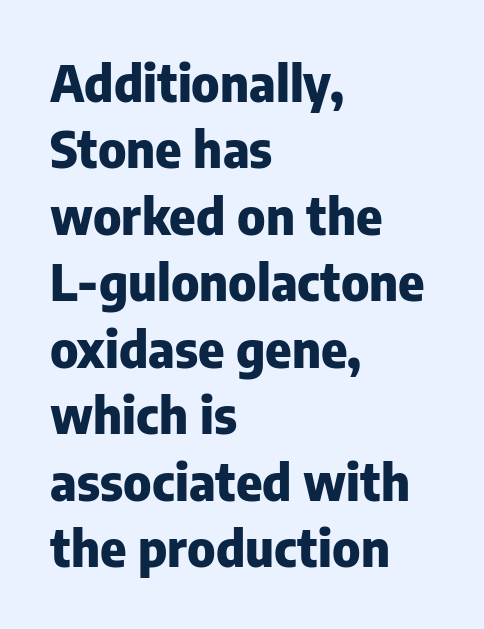
The image shows 50 px heavy sans-serif type, upright; set left-aligned, normal line spacing (1.33x), normal letter spacing, not underlined; low stroke contrast and a medium x-height.
